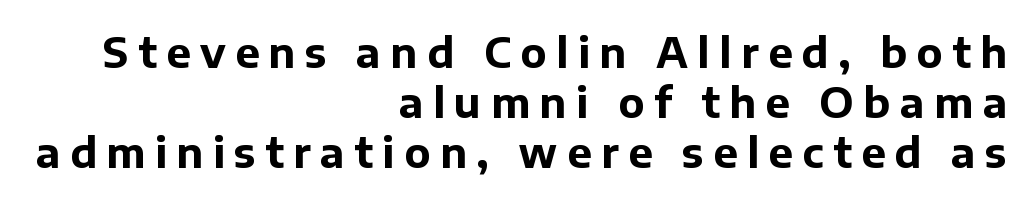
Observe the absence of serifs on each vertical stroke in this sample. Alignment: flush right. This is roman type, the default non-slanted kind. Typesetter's note: full bold, strokes at maximum text heaviness.
